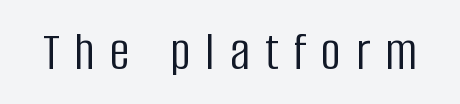
This sample has the flowing, uneven cadence of proportional lettering. Short note: letters widely spaced. Each letter's strokes conclude bluntly, with no projecting serifs. The typography opts for an upright posture over an oblique one.
